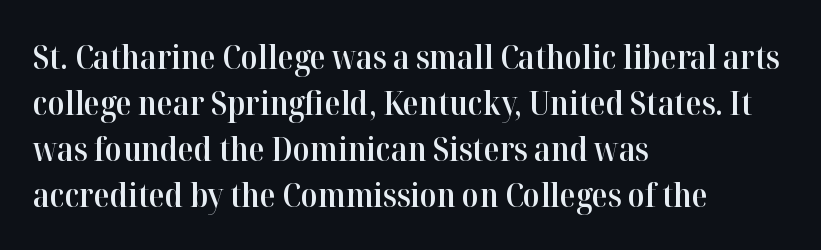
Q: Is the text bold? A: Semi-bold.
Q: Is the text italic (slanted)? A: No, it is upright.
Q: Is the typeface a serif or a sans-serif typeface? A: Serif.
Q: Is the text underlined? A: No.
Q: How is the paragraph aligned? A: Left-aligned.
Q: Is the spacing between letters normal or unusually wide? A: Normal.
Q: Is the spacing between lines tight, normal or loose? A: Normal.
Q: Width (condensed, normal, or wide)? A: Normal.
Q: Stroke contrast? A: High.
Q: x-height? A: Medium.
Q: Monospaced? A: No.
